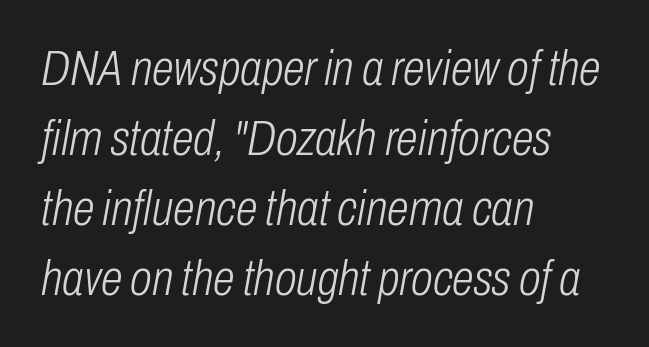
Check the space under the baseline: it is left empty. The line-height multiplier appears to be the usual default. Compared with a centered layout, this one pins lines to the left instead. A typesetter would call this proportional, since set widths differ per character.
